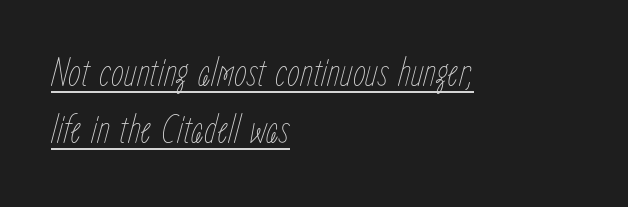
Between one letter and the next there's only the usual sliver of space. The face used here is proportionally spaced, like ordinary book or web type. Weight: regular or lighter. These characters rest on top of a visible drawn line.
